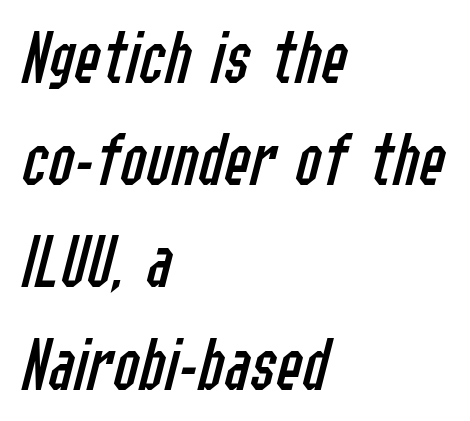
Q: Is the text bold? A: No.
Q: Is the text italic (slanted)? A: Yes, it leans right by about 14 degrees.
Q: Is the text underlined? A: No.
Q: How is the paragraph aligned? A: Left-aligned.
Q: Is the spacing between letters normal or unusually wide? A: Normal.
Q: Is the spacing between lines tight, normal or loose? A: Normal.
Q: Width (condensed, normal, or wide)? A: Condensed.
Q: Stroke contrast? A: Low.
Q: x-height? A: Medium.
Q: Monospaced? A: No.
